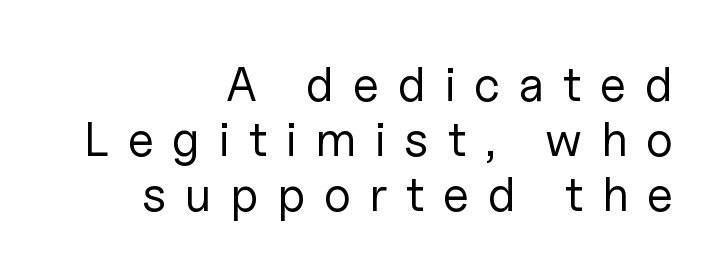
The image shows 48 px regular-weight sans-serif type, upright; set right-aligned, tight line spacing (1.15x), unusually wide letter spacing (+0.39 em), not underlined; low stroke contrast and a medium x-height.
